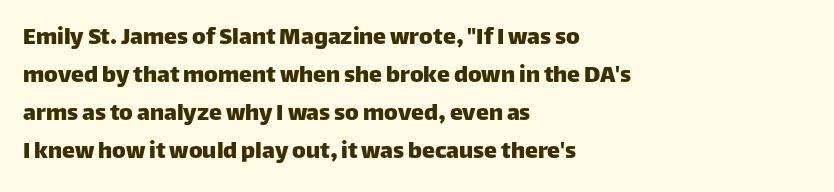
{"italic": "no", "underline": "no", "align": "left", "line_spacing": "normal", "line_spacing_ratio": 1.46, "letter_spacing": "normal", "letter_spacing_em": 0.0, "glyph_px": 26}
